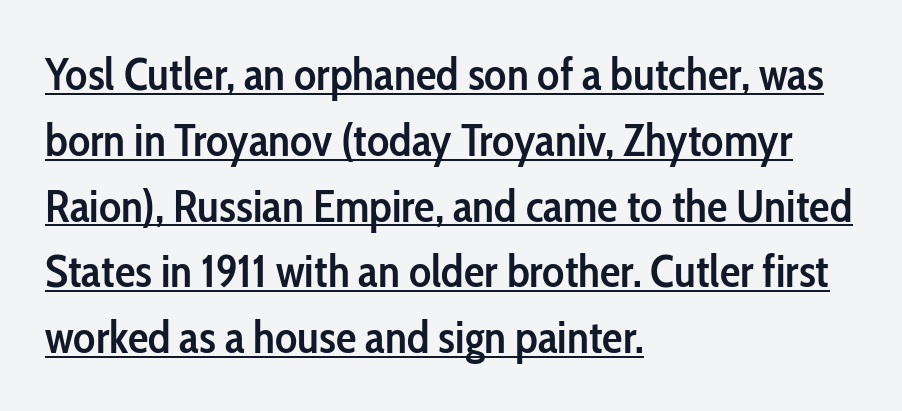
The image shows 46 px semibold, condensed sans-serif type, upright; set left-aligned, normal line spacing (1.43x), normal letter spacing, underlined; low stroke contrast and a medium x-height.
